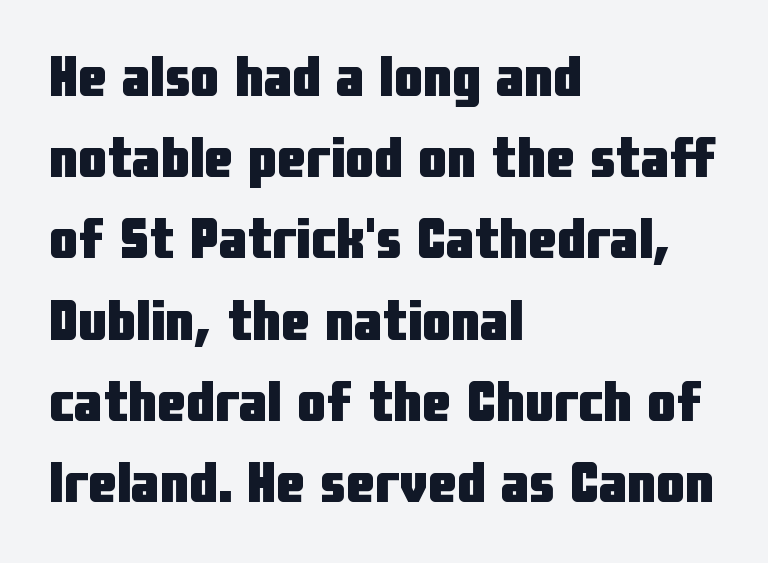
Q: Is the text bold? A: Yes.
Q: Is the text italic (slanted)? A: No, it is upright.
Q: Is the typeface a serif or a sans-serif typeface? A: Sans-serif.
Q: Is the text underlined? A: No.
Q: How is the paragraph aligned? A: Left-aligned.
Q: Is the spacing between letters normal or unusually wide? A: Normal.
Q: Is the spacing between lines tight, normal or loose? A: Normal.
Q: Width (condensed, normal, or wide)? A: Condensed.
Q: Stroke contrast? A: Low.
Q: x-height? A: Medium.
Q: Monospaced? A: No.
